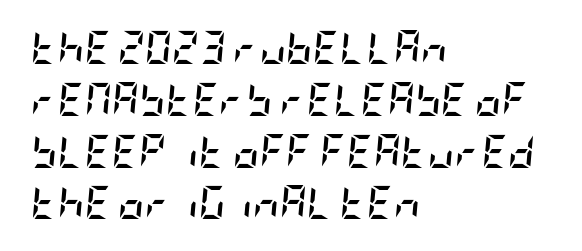
The image shows 33 px semibold, condensed type, italic (leaning right); set left-aligned, normal line spacing (1.57x), normal letter spacing, not underlined; low stroke contrast and a large x-height.
